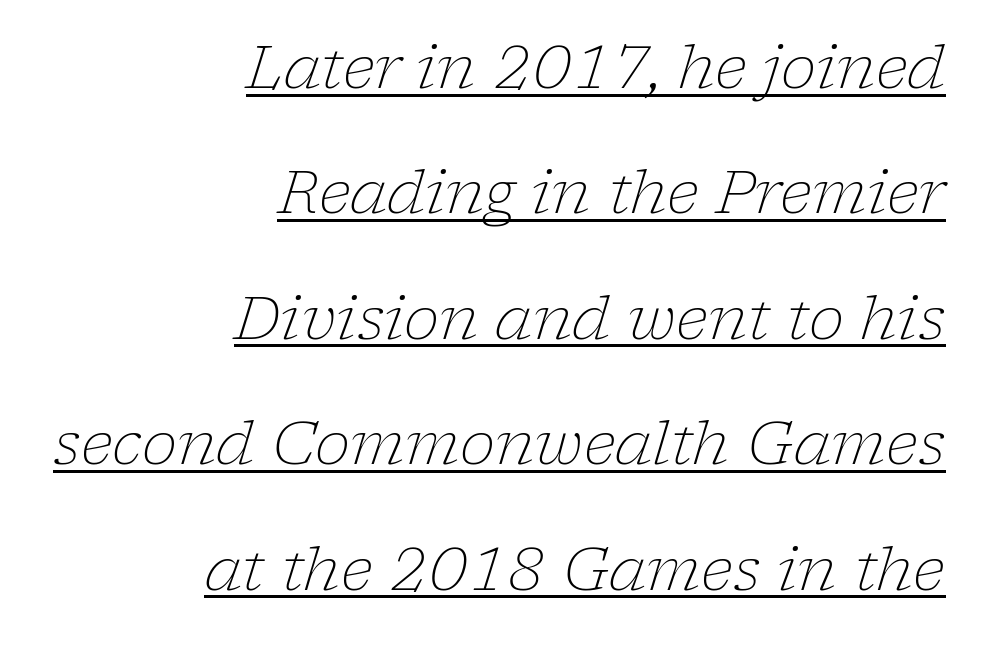
{"serif": "yes", "italic": "yes", "lean": "right", "slant_degrees": 17, "bold": "no", "weight": "light", "width": "normal", "stroke_contrast": "low", "x_height": "medium", "monospaced": "no", "underline": "yes", "align": "right", "line_spacing": "loose", "line_spacing_ratio": 2.09, "letter_spacing": "normal", "letter_spacing_em": 0.0, "glyph_px": 60}
